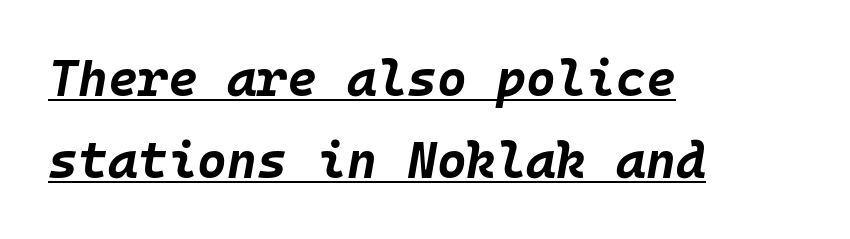
Q: Is the text bold? A: Yes.
Q: Is the text italic (slanted)? A: Yes, it leans right by about 10 degrees.
Q: Is the text underlined? A: Yes.
Q: How is the paragraph aligned? A: Left-aligned.
Q: Is the spacing between letters normal or unusually wide? A: Normal.
Q: Is the spacing between lines tight, normal or loose? A: Normal.
Q: Width (condensed, normal, or wide)? A: Normal.
Q: Stroke contrast? A: Low.
Q: x-height? A: Large.
Q: Monospaced? A: Yes.
